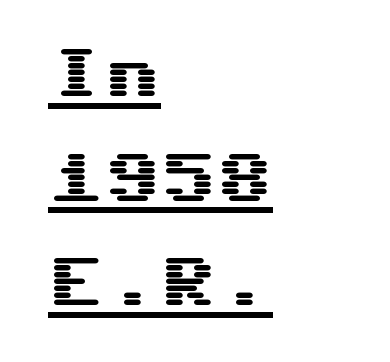
Q: Is the text italic (slanted)? A: No, it is upright.
Q: Is the typeface a serif or a sans-serif typeface? A: Sans-serif.
Q: Is the text underlined? A: Yes.
Q: How is the paragraph aligned? A: Left-aligned.
Q: Is the spacing between letters normal or unusually wide? A: Normal.
Q: Width (condensed, normal, or wide)? A: Wide.
Q: Stroke contrast? A: Medium.
Q: x-height? A: Medium.
